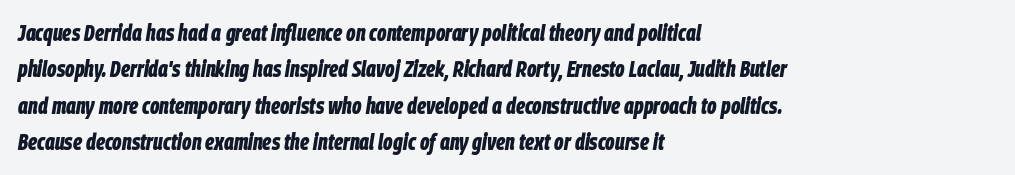
{"italic": "yes", "lean": "right", "slant_degrees": 9, "bold": "yes", "underline": "no", "align": "left", "line_spacing": "normal", "line_spacing_ratio": 1.58, "letter_spacing": "normal", "letter_spacing_em": 0.0, "glyph_px": 23}
